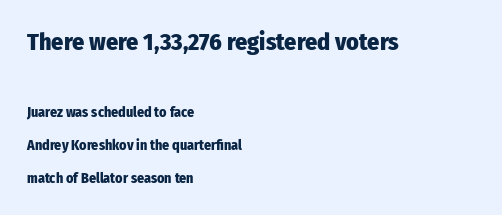
Leading is clearly above the norm, producing a sparse column. No extra tracking has been applied to these lines. The specimen reads as upright at a glance. A student would notice the top passage is typeset larger than what follows.
